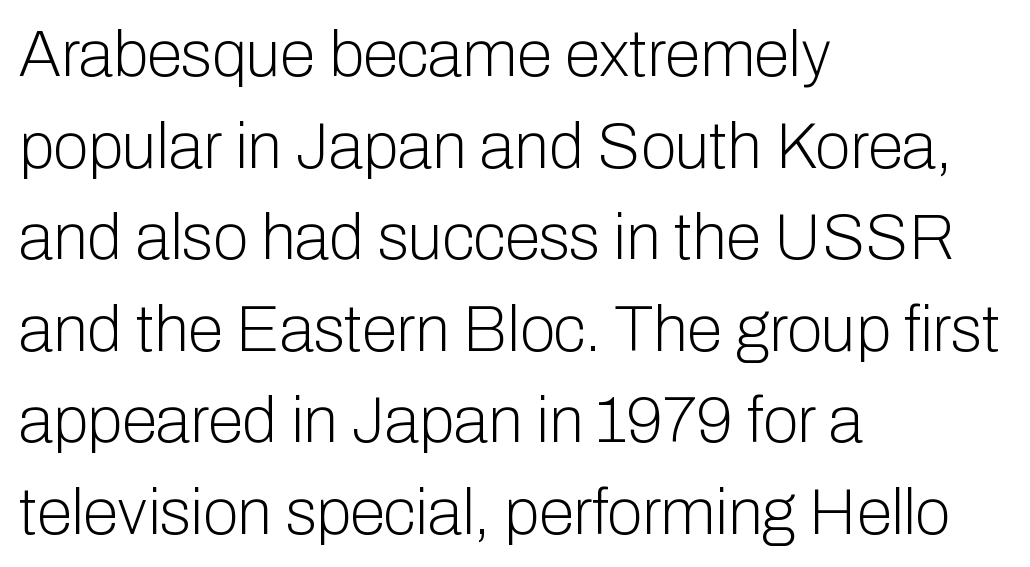
The image shows 64 px light sans-serif type, upright; set left-aligned, normal line spacing (1.43x), normal letter spacing, not underlined; low stroke contrast and a medium x-height.
